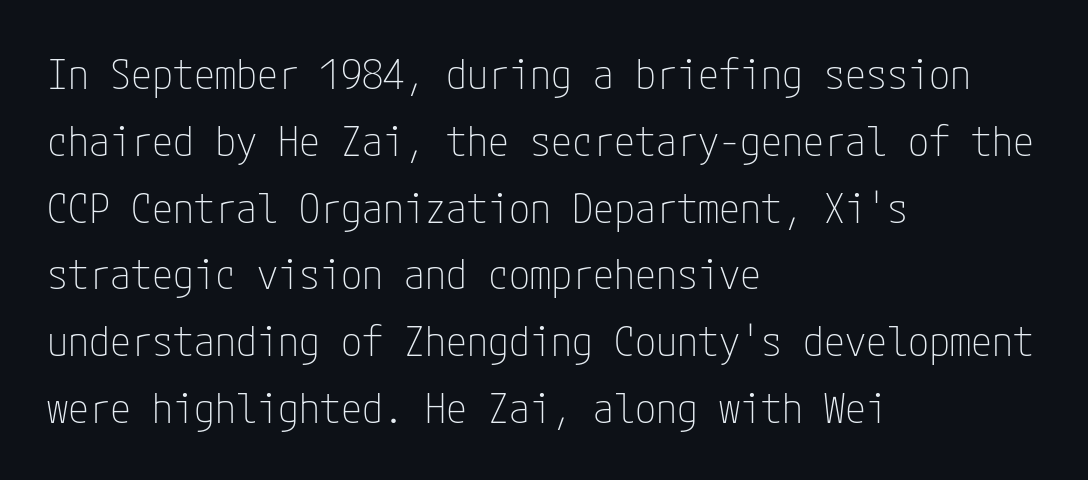
This rendering uses left alignment, leaving the right contour irregular. Glyph-to-glyph distance matches everyday printed text. Does the lettering tilt? It doesn't — this is upright. Compared with a typical body face, this is equally light or lighter still. The rendering shows plain stroke endings on the letterforms — a sans-serif design. The passage shown stacks its lines at a standard gap.
